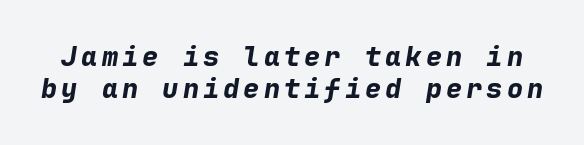
The image shows 27 px bold type, italic (leaning right); set line spacing 1.18x, not underlined.
